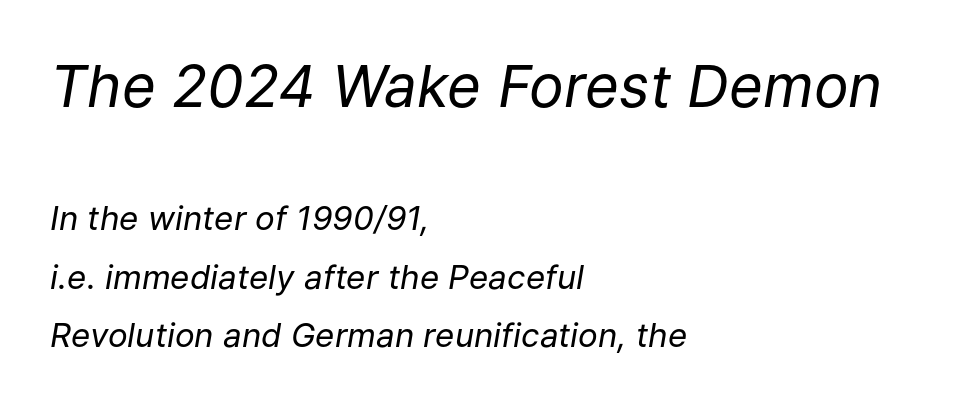
The image shows 58 px regular-weight type, italic (leaning right); set left-aligned, line spacing 1.76x, normal letter spacing, not underlined; the first (top) block is 1.76x larger; low stroke contrast and a medium x-height.
